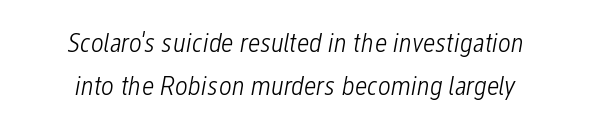
{"italic": "yes", "lean": "right", "slant_degrees": 12, "bold": "no", "weight": "light", "width": "condensed", "stroke_contrast": "low", "x_height": "medium", "monospaced": "no", "underline": "no", "align": "center", "line_spacing": "normal", "line_spacing_ratio": 1.52, "letter_spacing": "normal", "letter_spacing_em": 0.0, "glyph_px": 28}
